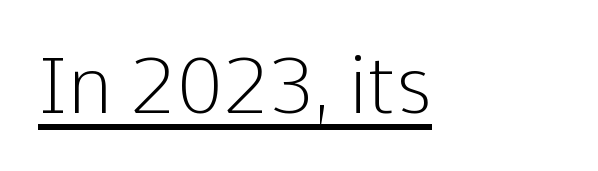
{"serif": "no", "italic": "no", "bold": "no", "weight": "light", "width": "normal", "stroke_contrast": "low", "x_height": "medium", "monospaced": "no", "underline": "yes", "letter_spacing": "normal", "letter_spacing_em": 0.0, "glyph_px": 78}
